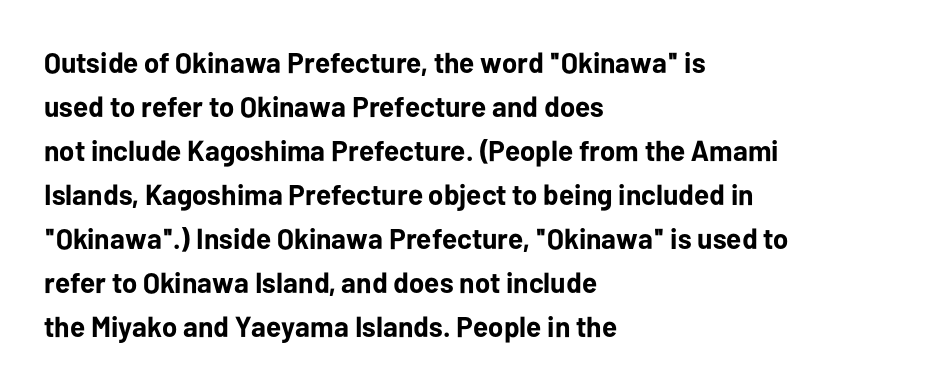
{"serif": "no", "italic": "no", "bold": "yes", "weight": "bold", "width": "normal", "stroke_contrast": "low", "x_height": "medium", "monospaced": "no", "underline": "no", "align": "left", "line_spacing": "normal", "line_spacing_ratio": 1.52, "letter_spacing": "normal", "letter_spacing_em": 0.0, "glyph_px": 29}
